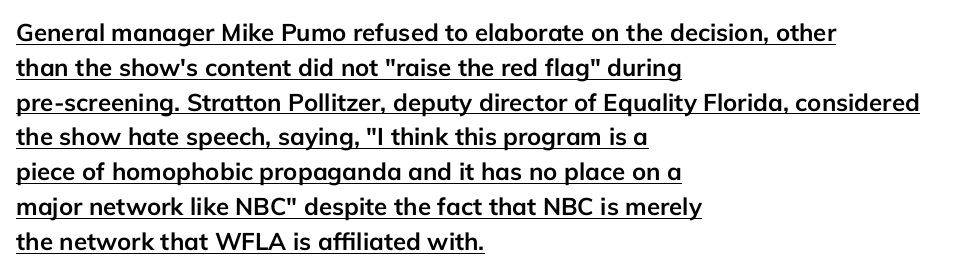
The passage is arranged the way most books set body copy — flush left. Standard letterfit; no display-style spreading of the glyphs. The line-height multiplier appears to be the usual default. Strokes here are thick enough to call this a true bold. It's the straight-up-and-down kind of type. Students, observe the line beneath the letters — that is underlining.
